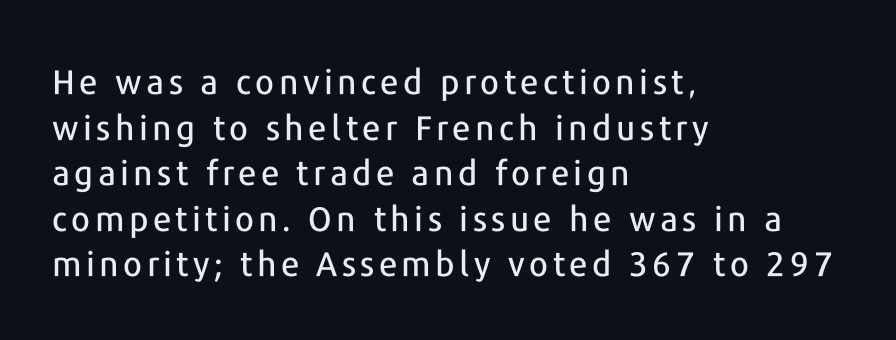
The image shows 34 px sans-serif type, upright; set left-aligned, normal line spacing (1.34x), not underlined; low stroke contrast and a medium x-height.
